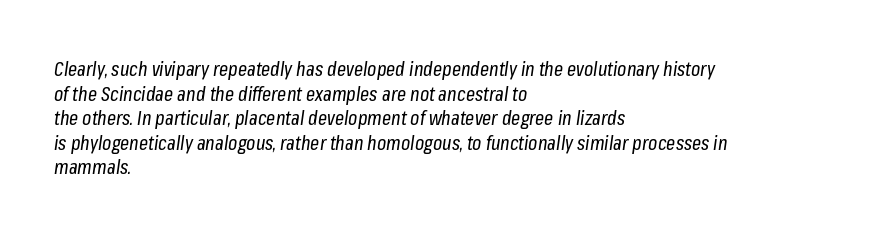
Q: Is the text bold? A: No.
Q: Is the text italic (slanted)? A: Yes, it leans right by about 8 degrees.
Q: Is the text underlined? A: No.
Q: How is the paragraph aligned? A: Left-aligned.
Q: Is the spacing between letters normal or unusually wide? A: Normal.
